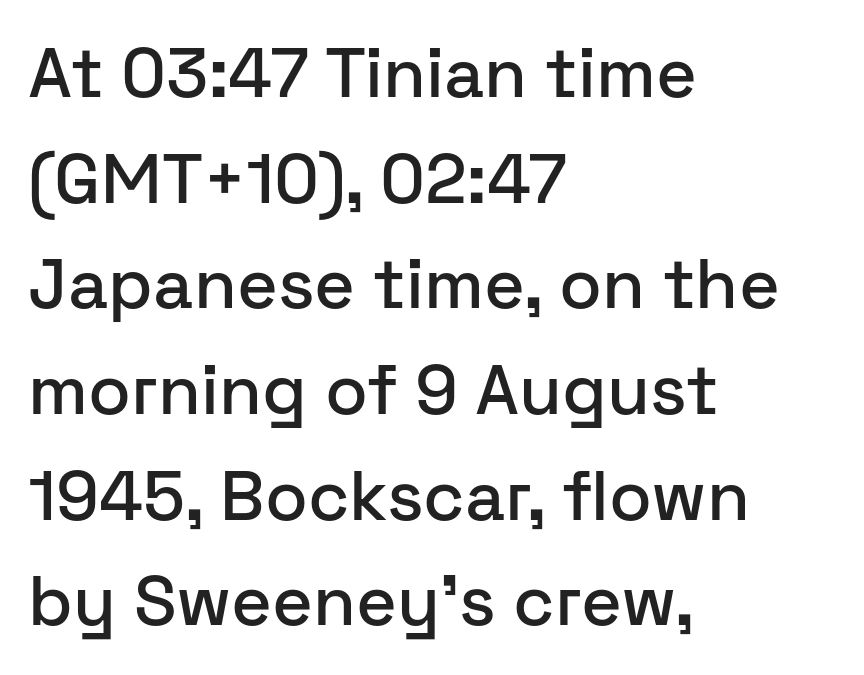
Q: Is the text italic (slanted)? A: No, it is upright.
Q: Is the typeface a serif or a sans-serif typeface? A: Sans-serif.
Q: Is the text underlined? A: No.
Q: How is the paragraph aligned? A: Left-aligned.
Q: Is the spacing between letters normal or unusually wide? A: Normal.
Q: Is the spacing between lines tight, normal or loose? A: Normal.
Q: Width (condensed, normal, or wide)? A: Normal.
Q: Stroke contrast? A: Low.
Q: x-height? A: Medium.
Q: Monospaced? A: No.
